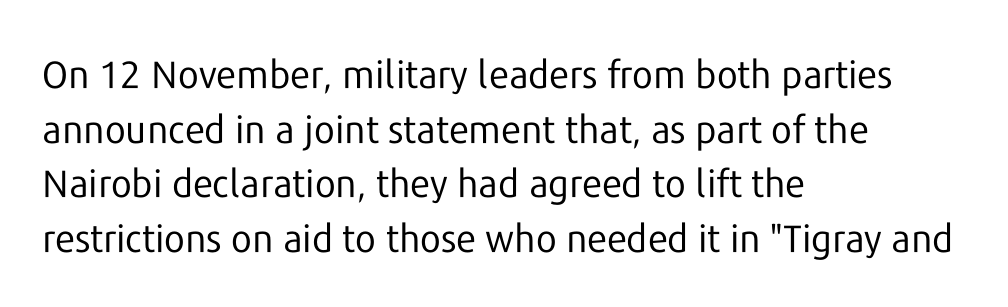
Do the letters lean? They stand straight. The rows are spaced the way most documents space them. Summary of weight: not heavy and not bold. Is this a fixed-width face? No — the glyphs have proportional, varying widths.
